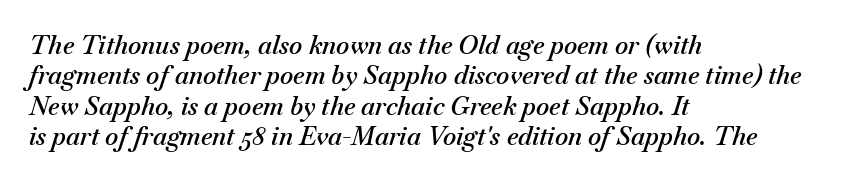
Q: Is the text bold? A: Semi-bold.
Q: Is the text italic (slanted)? A: Yes, it leans right by about 18 degrees.
Q: Is the text underlined? A: No.
Q: How is the paragraph aligned? A: Left-aligned.
Q: Is the spacing between letters normal or unusually wide? A: Normal.
